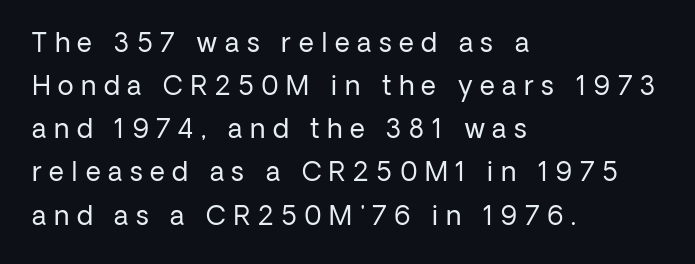
Q: Is the text bold? A: No.
Q: Is the text italic (slanted)? A: No, it is upright.
Q: Is the text underlined? A: No.
Q: How is the paragraph aligned? A: Left-aligned.
Q: Is the spacing between letters normal or unusually wide? A: Unusually wide.
Q: Is the spacing between lines tight, normal or loose? A: Normal.
